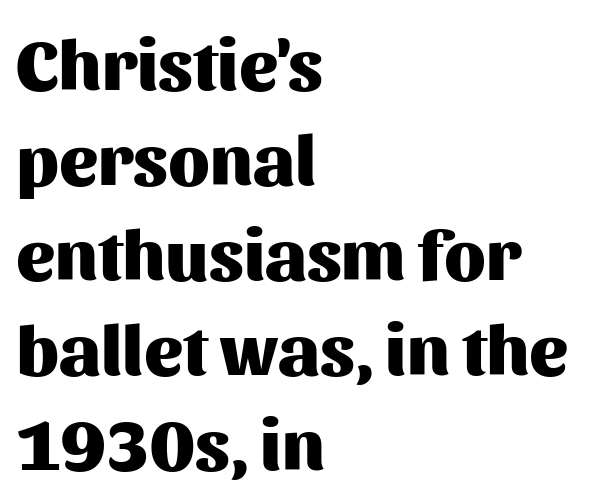
Between one letter and the next there's only the usual sliver of space. The face used here is proportionally spaced, like ordinary book or web type. Quick note: underline off. One-word summary of the alignment: left.
